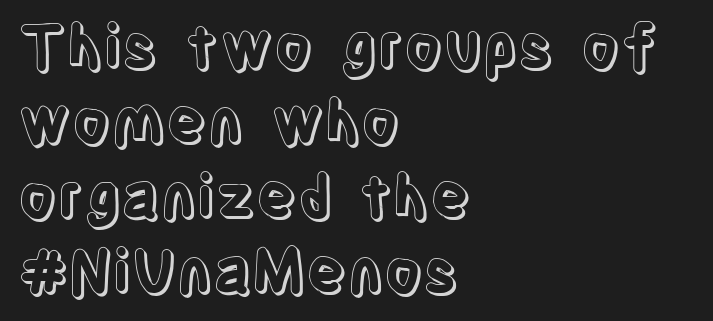
Note the varied advance widths — an 'i' is clearly narrower than an 'm'. There is no visible air inserted between adjacent glyphs. Beneath every word, the page is bare. Normally led — the rows are evenly, conventionally spaced.
